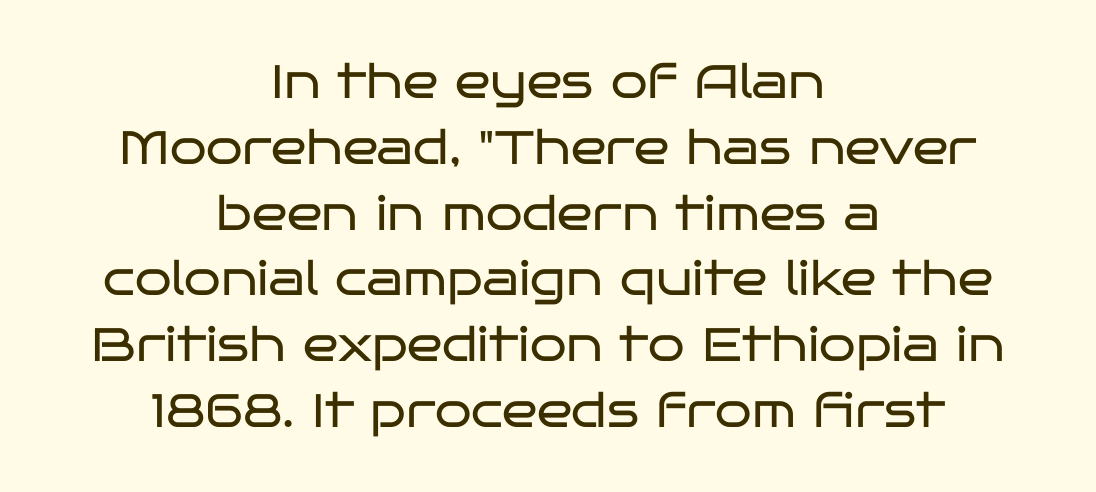
Q: Is the text bold? A: No.
Q: Is the text italic (slanted)? A: No, it is upright.
Q: Is the typeface a serif or a sans-serif typeface? A: Sans-serif.
Q: Is the text underlined? A: No.
Q: How is the paragraph aligned? A: Centered.
Q: Is the spacing between letters normal or unusually wide? A: Normal.
Q: Is the spacing between lines tight, normal or loose? A: Normal.
Q: Width (condensed, normal, or wide)? A: Wide.
Q: Stroke contrast? A: Low.
Q: x-height? A: Large.
Q: Monospaced? A: No.
